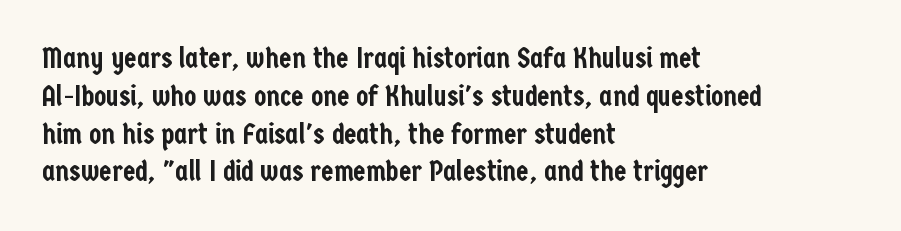
The image shows 28 px condensed sans-serif type, upright; set left-aligned, normal line spacing (1.35x), normal letter spacing, not underlined; low stroke contrast and a medium x-height.
